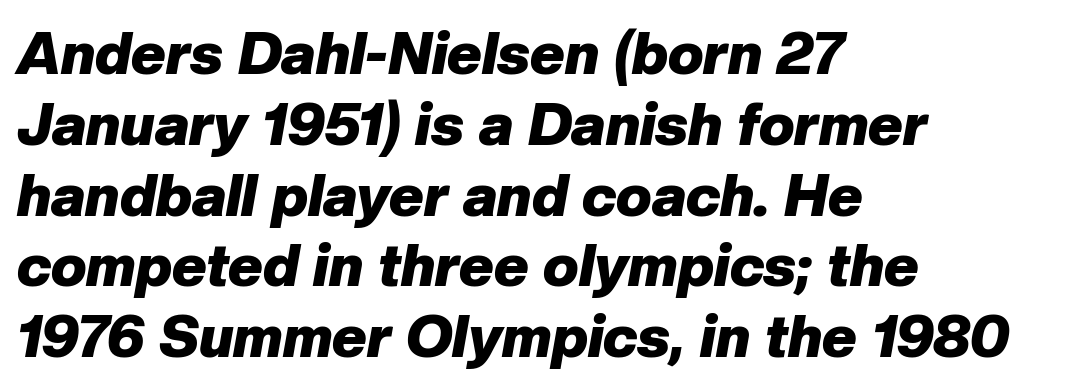
{"italic": "yes", "lean": "right", "slant_degrees": 10, "bold": "yes", "weight": "heavy", "width": "normal", "stroke_contrast": "low", "x_height": "medium", "monospaced": "no", "underline": "no", "align": "left", "line_spacing_ratio": 1.2, "letter_spacing": "normal", "letter_spacing_em": 0.0, "glyph_px": 59}
